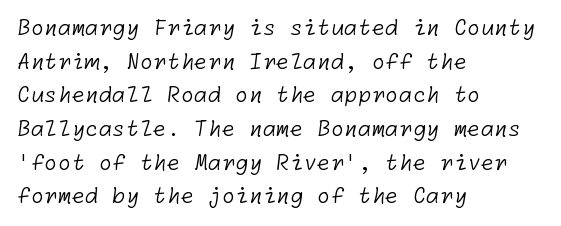
Q: Is the text bold? A: No.
Q: Is the text underlined? A: No.
Q: How is the paragraph aligned? A: Left-aligned.
Q: Is the spacing between letters normal or unusually wide? A: Normal.
Q: Is the spacing between lines tight, normal or loose? A: Normal.
